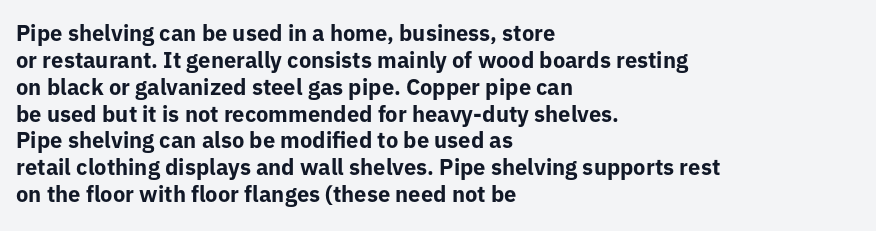
{"italic": "no", "bold": "yes", "underline": "no", "align": "left", "line_spacing_ratio": 1.22, "letter_spacing": "normal", "letter_spacing_em": 0.0, "glyph_px": 22}
